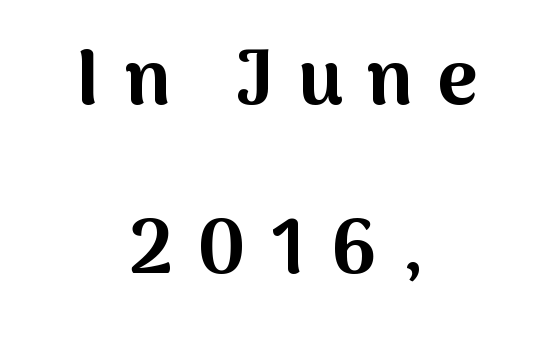
Q: Is the text bold? A: Yes.
Q: Is the text italic (slanted)? A: No, it is upright.
Q: Is the typeface a serif or a sans-serif typeface? A: Sans-serif.
Q: Is the text underlined? A: No.
Q: How is the paragraph aligned? A: Centered.
Q: Is the spacing between letters normal or unusually wide? A: Unusually wide.
Q: Is the spacing between lines tight, normal or loose? A: Loose.
Q: Width (condensed, normal, or wide)? A: Normal.
Q: Stroke contrast? A: Medium.
Q: x-height? A: Medium.
Q: Monospaced? A: No.
